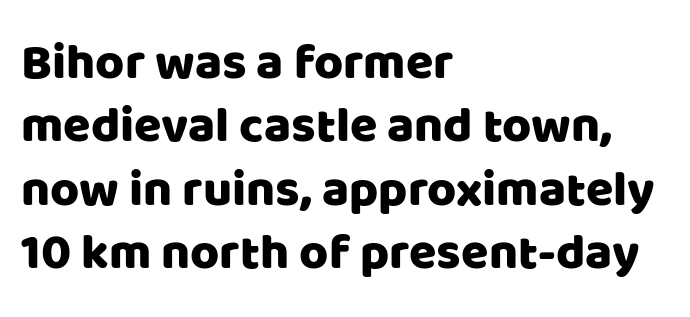
Caption: standard tracking, unaltered. This sample uses a sans-serif face. Do the characters align in a grid? No, the font is proportional. Descenders hang freely into open space.
